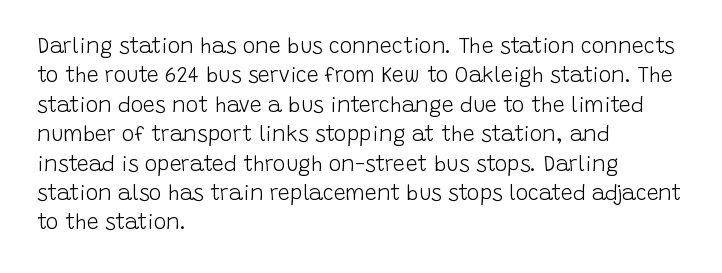
Q: Is the text bold? A: No.
Q: Is the text italic (slanted)? A: No, it is upright.
Q: Is the text underlined? A: No.
Q: How is the paragraph aligned? A: Left-aligned.
Q: Is the spacing between letters normal or unusually wide? A: Normal.
Q: Is the spacing between lines tight, normal or loose? A: Normal.
